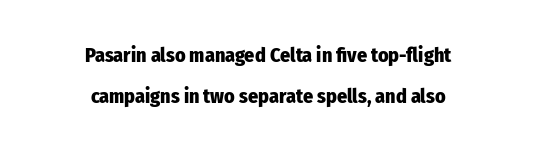
Widely set lines give the paragraph a tall, airy silhouette. The letters are bold, with thick, heavy strokes. The font's upright variant was chosen for this text. Is the letter spacing exaggerated? No — it looks like the ordinary default. Has an underline been added? It has not. A centered setting, common on invitations and titles, is used for this passage.
